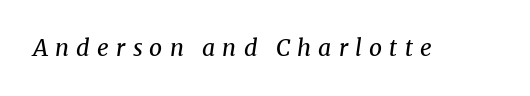
The image shows 23 px text type, italic (leaning right); set unusually wide letter spacing (+0.31 em), not underlined.
